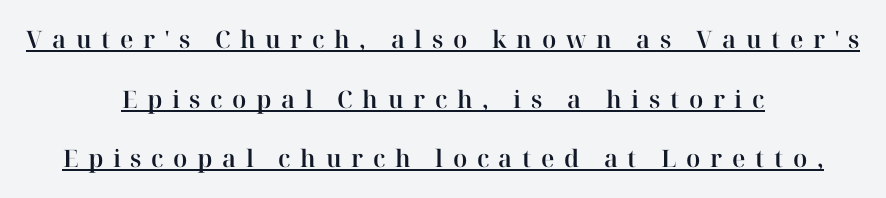
{"italic": "no", "underline": "yes", "align": "center", "line_spacing": "loose", "line_spacing_ratio": 2.48, "letter_spacing": "wide", "letter_spacing_em": 0.4, "glyph_px": 24}
